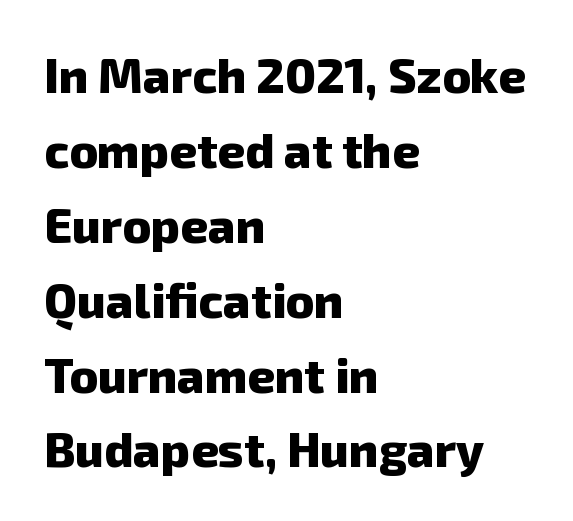
{"serif": "no", "bold": "yes", "weight": "heavy", "width": "normal", "stroke_contrast": "low", "x_height": "medium", "monospaced": "no", "underline": "no", "align": "left", "line_spacing": "normal", "line_spacing_ratio": 1.56, "letter_spacing": "normal", "letter_spacing_em": 0.0, "glyph_px": 48}
